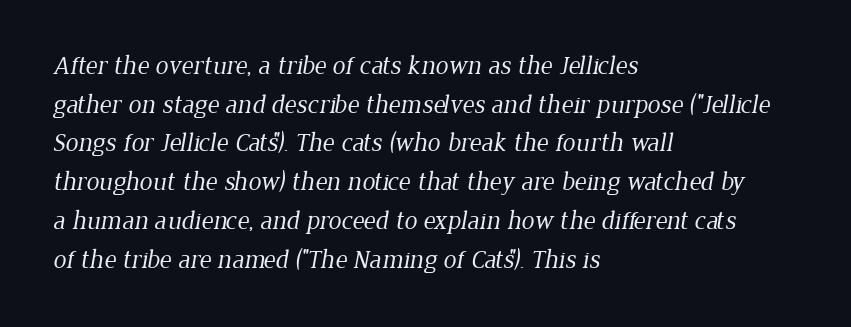
The image shows 26 px text type; set left-aligned, normal line spacing (1.49x), normal letter spacing, not underlined.
